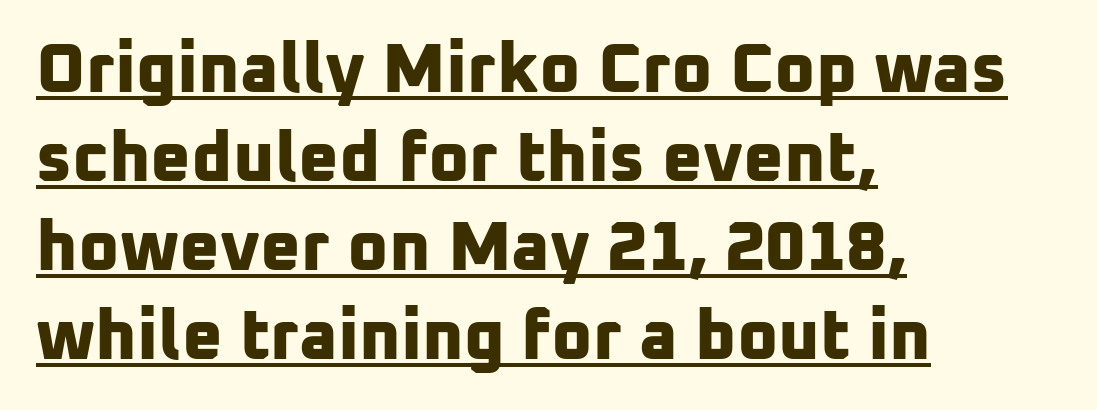
The block of text has a typical density, with ordinary space between rows. Letter spacing: default. These lines are composed in type without serifs. Decoration check: the copy is underlined.
